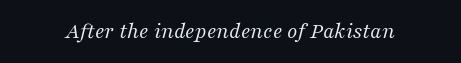
Q: Is the text bold? A: No.
Q: Is the text italic (slanted)? A: Yes, it leans right by about 16 degrees.
Q: Is the text underlined? A: No.
Q: Is the spacing between letters normal or unusually wide? A: Normal.
